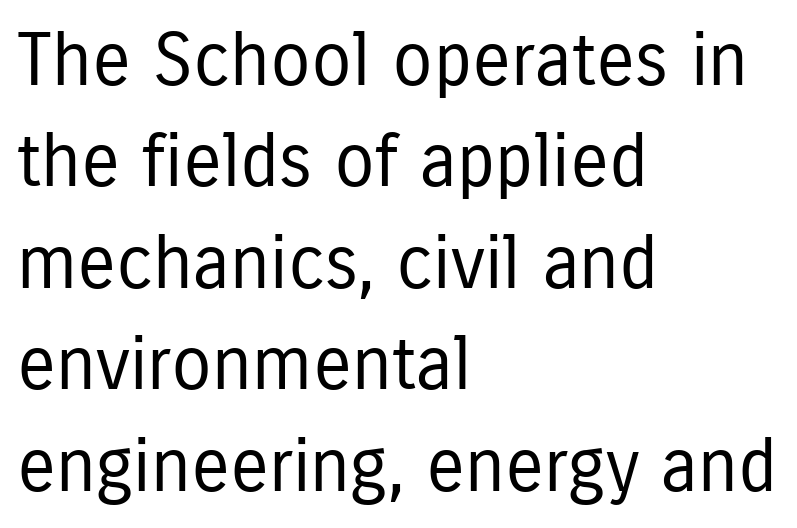
The image shows 73 px regular-weight, condensed sans-serif type, upright; set left-aligned, normal line spacing (1.39x), normal letter spacing, not underlined; low stroke contrast and a medium x-height.
